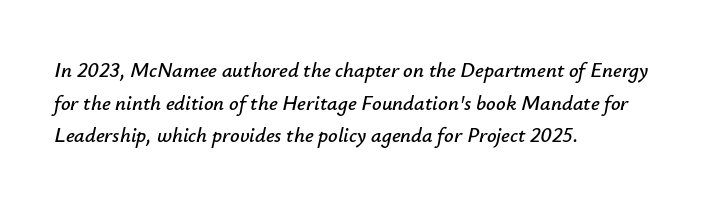
The image shows 21 px text type, italic (leaning right); set left-aligned, normal line spacing (1.55x), normal letter spacing, not underlined.
